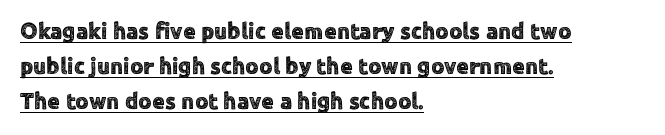
The sample's only ornament is a line tracing under the words. Does the copy run flush right? No — it runs flush left. The font's upright variant was chosen for this text. The letters sit at their default tracking, neither squeezed nor spread. Leading: standard.
